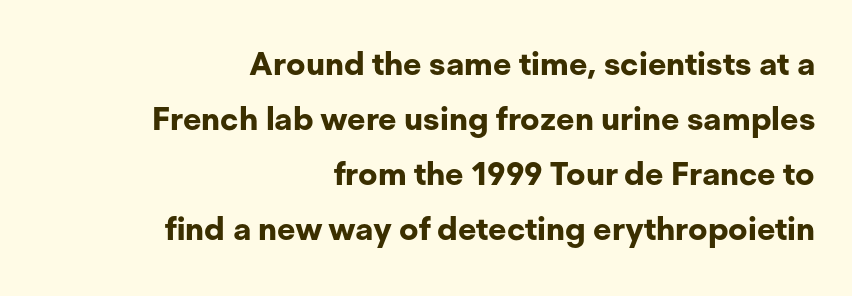
Q: Is the text bold? A: Yes.
Q: Is the text italic (slanted)? A: No, it is upright.
Q: Is the typeface a serif or a sans-serif typeface? A: Sans-serif.
Q: Is the text underlined? A: No.
Q: How is the paragraph aligned? A: Right-aligned.
Q: Is the spacing between letters normal or unusually wide? A: Normal.
Q: Width (condensed, normal, or wide)? A: Normal.
Q: Stroke contrast? A: Low.
Q: x-height? A: Medium.
Q: Monospaced? A: No.
